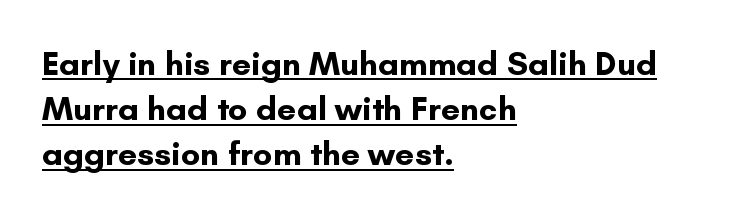
Q: Is the text bold? A: Yes.
Q: Is the text italic (slanted)? A: No, it is upright.
Q: Is the typeface a serif or a sans-serif typeface? A: Sans-serif.
Q: Is the text underlined? A: Yes.
Q: How is the paragraph aligned? A: Left-aligned.
Q: Is the spacing between letters normal or unusually wide? A: Normal.
Q: Is the spacing between lines tight, normal or loose? A: Normal.
Q: Width (condensed, normal, or wide)? A: Normal.
Q: Stroke contrast? A: Low.
Q: x-height? A: Small.
Q: Monospaced? A: No.
